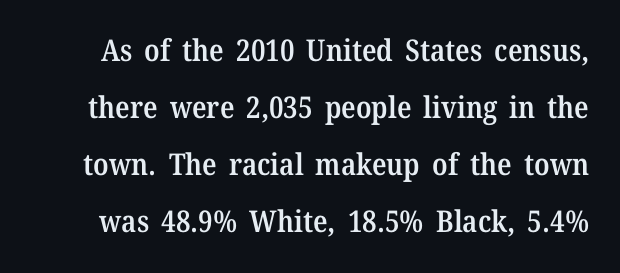
{"serif": "yes", "italic": "no", "bold": "semi", "weight": "semibold", "width": "normal", "stroke_contrast": "medium", "x_height": "medium", "monospaced": "no", "underline": "no", "line_spacing": "loose", "line_spacing_ratio": 1.9, "letter_spacing": "normal", "letter_spacing_em": 0.0, "glyph_px": 30}
